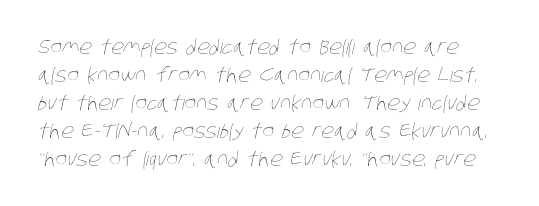
Q: Is the text bold? A: No.
Q: Is the text underlined? A: No.
Q: Is the spacing between letters normal or unusually wide? A: Normal.
Q: Is the spacing between lines tight, normal or loose? A: Normal.
